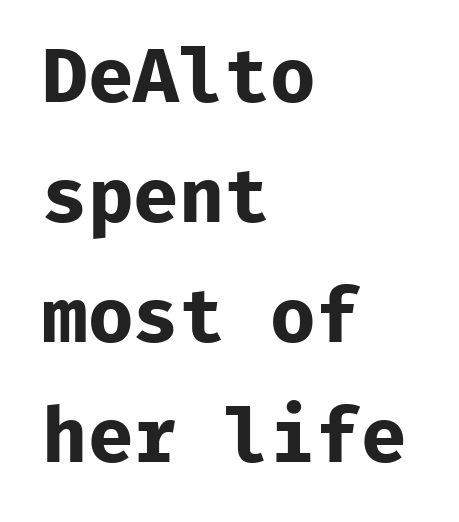
Is this a sans? Yes — the strokes have no serifs. Students, this is bold: see how much ink each stroke carries. Between one letter and the next there's only the usual sliver of space. Honestly, there is no underline to notice here at all. In terms of leading, this rendering sits right in the middle.
